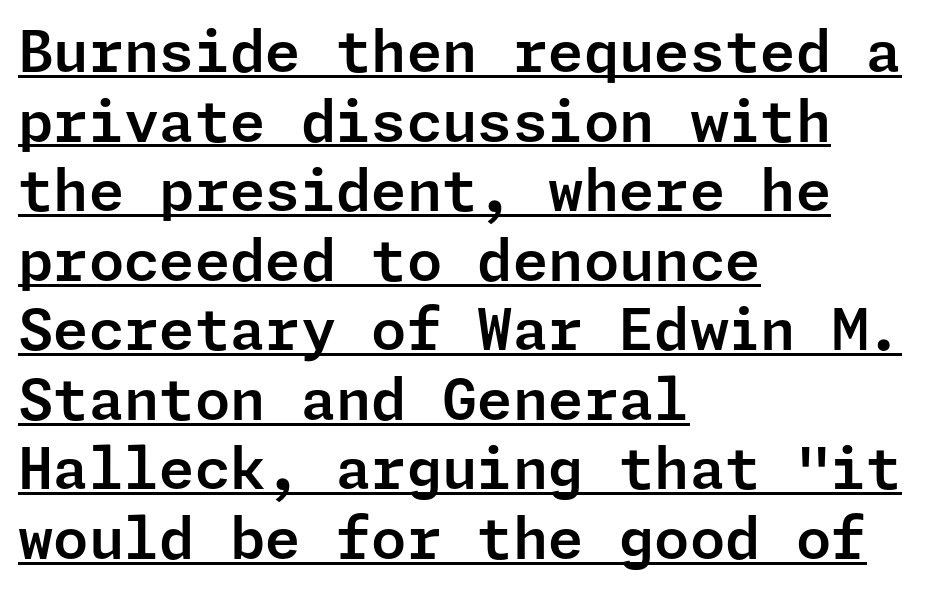
Q: Is the text italic (slanted)? A: No, it is upright.
Q: Is the typeface a serif or a sans-serif typeface? A: Sans-serif.
Q: Is the text underlined? A: Yes.
Q: How is the paragraph aligned? A: Left-aligned.
Q: Is the spacing between letters normal or unusually wide? A: Normal.
Q: Width (condensed, normal, or wide)? A: Normal.
Q: Stroke contrast? A: Low.
Q: x-height? A: Medium.
